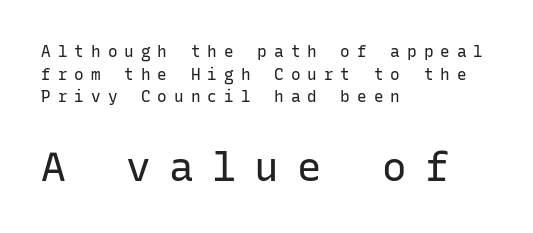
Q: Is the text bold? A: No.
Q: Is the text italic (slanted)? A: No, it is upright.
Q: Is the typeface a serif or a sans-serif typeface? A: Sans-serif.
Q: Is the text underlined? A: No.
Q: How is the paragraph aligned? A: Left-aligned.
Q: Is the spacing between letters normal or unusually wide? A: Unusually wide.
Q: Is the spacing between lines tight, normal or loose? A: Normal.
Q: Which block of text is set in a larger size, the first (top) or the second (bottom)? A: The second (bottom) one.
Q: Width (condensed, normal, or wide)? A: Normal.
Q: Stroke contrast? A: Low.
Q: x-height? A: Medium.
Q: Monospaced? A: Yes.
